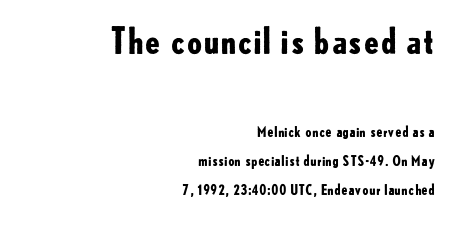
The image shows 35 px bold sans-serif type, upright; set right-aligned, loose line spacing (2.07x), normal letter spacing, not underlined; the first (top) block is 2.5x larger; low stroke contrast and a small x-height.
